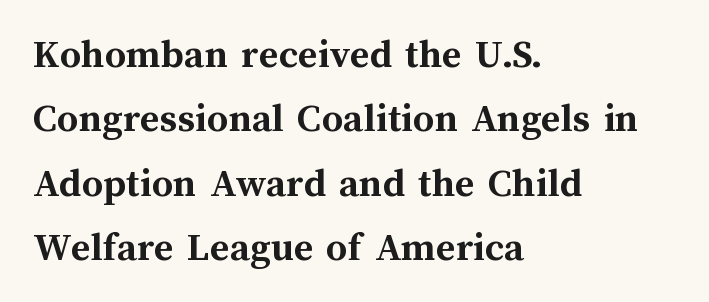
Q: Is the text bold? A: Yes.
Q: Is the text italic (slanted)? A: No, it is upright.
Q: Is the text underlined? A: No.
Q: How is the paragraph aligned? A: Left-aligned.
Q: Is the spacing between letters normal or unusually wide? A: Normal.
Q: Is the spacing between lines tight, normal or loose? A: Normal.
Q: Width (condensed, normal, or wide)? A: Normal.
Q: Stroke contrast? A: Medium.
Q: x-height? A: Medium.
Q: Monospaced? A: No.
